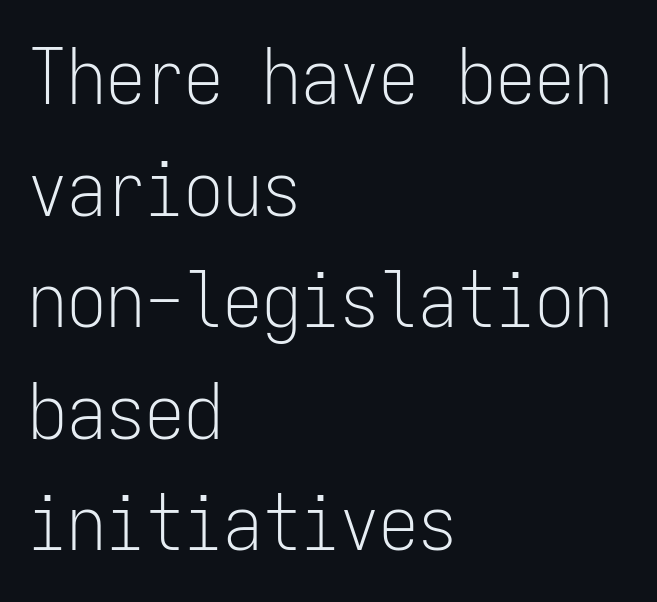
{"serif": "no", "italic": "no", "bold": "no", "weight": "light", "width": "condensed", "stroke_contrast": "low", "x_height": "medium", "monospaced": "yes", "underline": "no", "align": "left", "line_spacing": "normal", "line_spacing_ratio": 1.43, "letter_spacing": "normal", "letter_spacing_em": 0.0, "glyph_px": 78}
